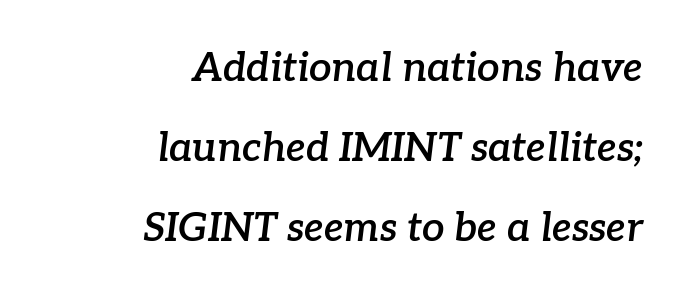
{"serif": "yes", "italic": "yes", "lean": "right", "slant_degrees": 7, "bold": "semi", "weight": "semibold", "width": "normal", "stroke_contrast": "low", "x_height": "medium", "monospaced": "no", "underline": "no", "align": "right", "line_spacing": "loose", "line_spacing_ratio": 2.0, "letter_spacing": "normal", "letter_spacing_em": 0.0, "glyph_px": 40}
